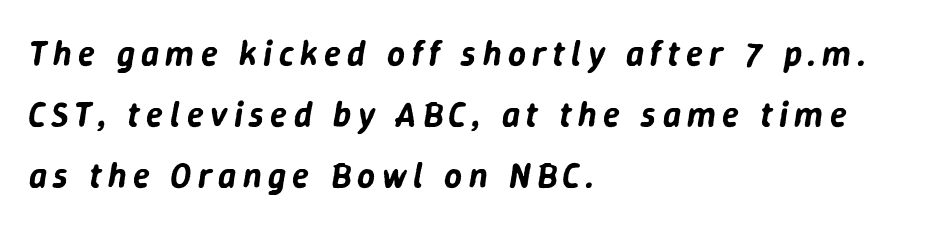
The image shows 35 px text type, italic (leaning right); set left-aligned, line spacing 1.74x, not underlined; low stroke contrast and a medium x-height.
